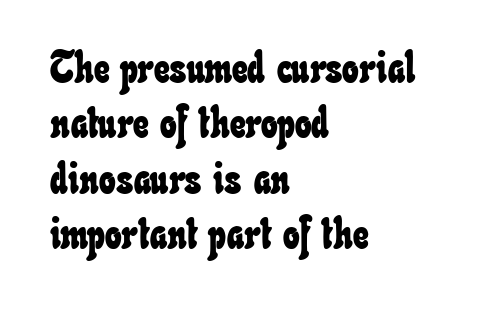
Q: Is the text underlined? A: No.
Q: How is the paragraph aligned? A: Left-aligned.
Q: Is the spacing between letters normal or unusually wide? A: Normal.
Q: Is the spacing between lines tight, normal or loose? A: Normal.
Q: Width (condensed, normal, or wide)? A: Condensed.
Q: Stroke contrast? A: Low.
Q: x-height? A: Small.
Q: Monospaced? A: No.
